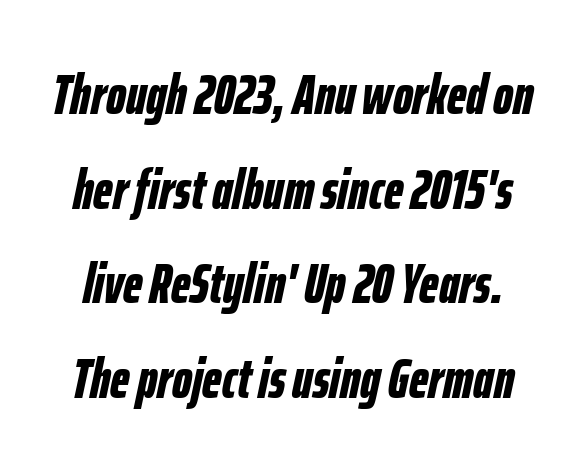
{"italic": "yes", "lean": "right", "slant_degrees": 12, "bold": "yes", "weight": "bold", "width": "condensed", "stroke_contrast": "low", "x_height": "medium", "monospaced": "no", "underline": "no", "line_spacing": "normal", "line_spacing_ratio": 1.69, "letter_spacing": "normal", "letter_spacing_em": 0.0, "glyph_px": 56}
